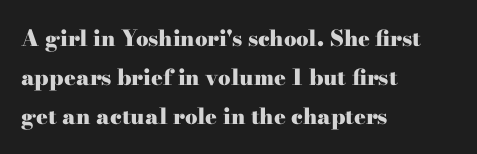
Chunky letters — that's bold for sure. The axis of the letterforms is exactly vertical. Horizontal alignment here is leftward, the default for most running prose. Characters follow at the spacing the type designer built in.
